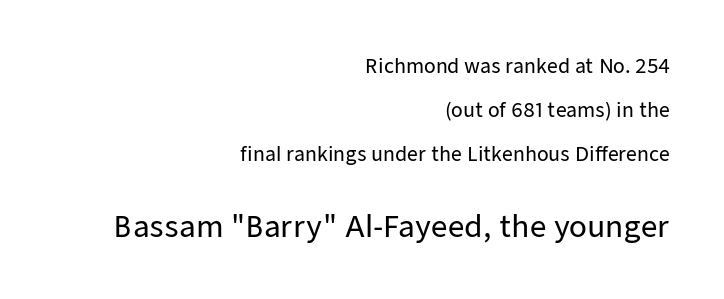
Q: Is the text italic (slanted)? A: No, it is upright.
Q: Is the typeface a serif or a sans-serif typeface? A: Sans-serif.
Q: Is the text underlined? A: No.
Q: How is the paragraph aligned? A: Right-aligned.
Q: Is the spacing between letters normal or unusually wide? A: Normal.
Q: Is the spacing between lines tight, normal or loose? A: Loose.
Q: Which block of text is set in a larger size, the first (top) or the second (bottom)? A: The second (bottom) one.
Q: Width (condensed, normal, or wide)? A: Normal.
Q: Stroke contrast? A: Low.
Q: x-height? A: Medium.
Q: Monospaced? A: No.
